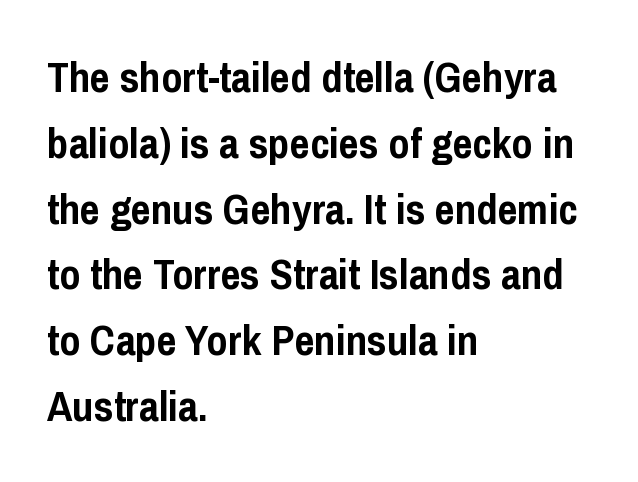
Q: Is the text bold? A: Yes.
Q: Is the text italic (slanted)? A: No, it is upright.
Q: Is the typeface a serif or a sans-serif typeface? A: Sans-serif.
Q: Is the text underlined? A: No.
Q: How is the paragraph aligned? A: Left-aligned.
Q: Is the spacing between letters normal or unusually wide? A: Normal.
Q: Is the spacing between lines tight, normal or loose? A: Normal.
Q: Width (condensed, normal, or wide)? A: Condensed.
Q: Stroke contrast? A: Low.
Q: x-height? A: Medium.
Q: Monospaced? A: No.
